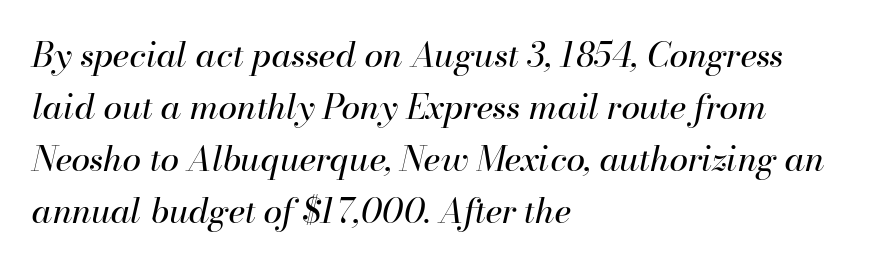
The gaps between neighbouring characters are ordinary and unremarkable. This is oblique type, the kind used for emphasis or titles. A light-to-regular cut is what we see here. Beneath every word, the page is bare.
